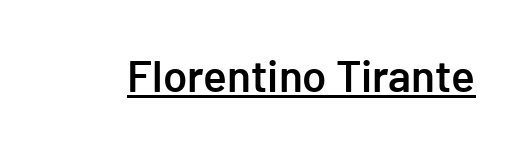
Q: Is the text bold? A: Semi-bold.
Q: Is the text italic (slanted)? A: No, it is upright.
Q: Is the typeface a serif or a sans-serif typeface? A: Sans-serif.
Q: Is the text underlined? A: Yes.
Q: Is the spacing between letters normal or unusually wide? A: Normal.
Q: Width (condensed, normal, or wide)? A: Normal.
Q: Stroke contrast? A: Low.
Q: x-height? A: Medium.
